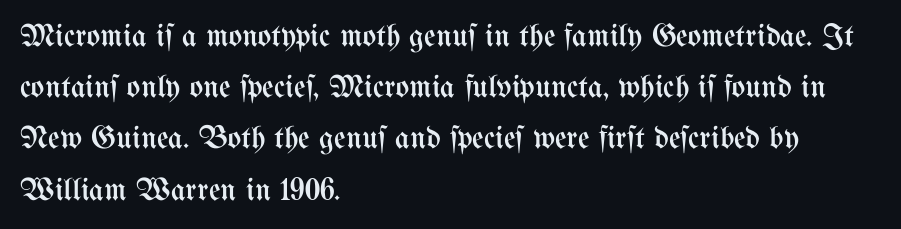
Q: Is the text bold? A: No.
Q: Is the text italic (slanted)? A: No, it is upright.
Q: Is the text underlined? A: No.
Q: How is the paragraph aligned? A: Left-aligned.
Q: Is the spacing between letters normal or unusually wide? A: Normal.
Q: Is the spacing between lines tight, normal or loose? A: Normal.
Q: Width (condensed, normal, or wide)? A: Condensed.
Q: Stroke contrast? A: Medium.
Q: x-height? A: Medium.
Q: Monospaced? A: No.
